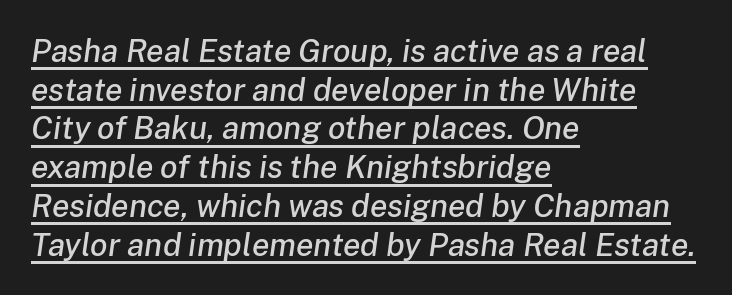
Letter spacing: default. There's an unmistakable incline to the writing here. Spacing verdict: proportional, widths tailored to each character. A continuous stroke trails under the words, as in a hyperlink. Which margin do the lines hug? The left one — the right edge is uneven.
